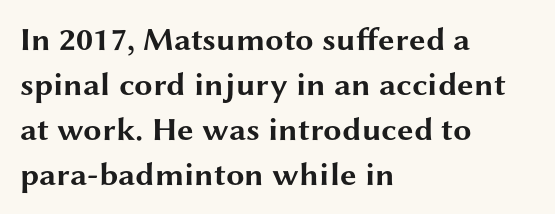
{"serif": "no", "italic": "no", "bold": "yes", "weight": "bold", "width": "wide", "stroke_contrast": "medium", "x_height": "medium", "monospaced": "no", "underline": "no", "align": "left", "line_spacing": "normal", "line_spacing_ratio": 1.36, "letter_spacing": "normal", "letter_spacing_em": 0.0, "glyph_px": 33}
